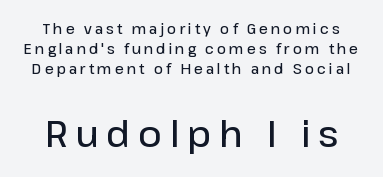
Q: Is the text bold? A: Semi-bold.
Q: Is the text italic (slanted)? A: No, it is upright.
Q: Is the typeface a serif or a sans-serif typeface? A: Sans-serif.
Q: Is the text underlined? A: No.
Q: Is the spacing between letters normal or unusually wide? A: Unusually wide.
Q: Is the spacing between lines tight, normal or loose? A: Normal.
Q: Which block of text is set in a larger size, the first (top) or the second (bottom)? A: The second (bottom) one.
Q: Width (condensed, normal, or wide)? A: Normal.
Q: Stroke contrast? A: Low.
Q: x-height? A: Medium.
Q: Monospaced? A: No.
